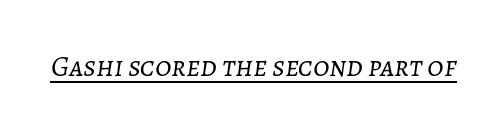
Does a line run under the words? Yes, clearly. Look at the tracking — it's just the regular setting, nothing added. Compared with ordinary roman type, these characters are visibly tilted. Nothing heavy about these letters — not bold at all.
